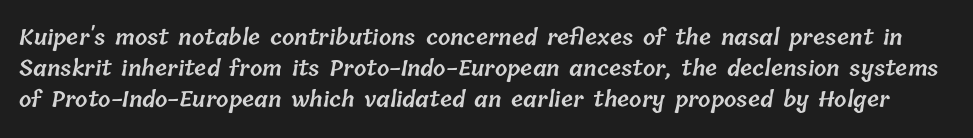
Words float on clear page, feet unadorned. Nothing unusual about the tracking: characters are spaced as the font intends. Line spacing here is normal. This is moderately heavy type, rendered in semibold.
